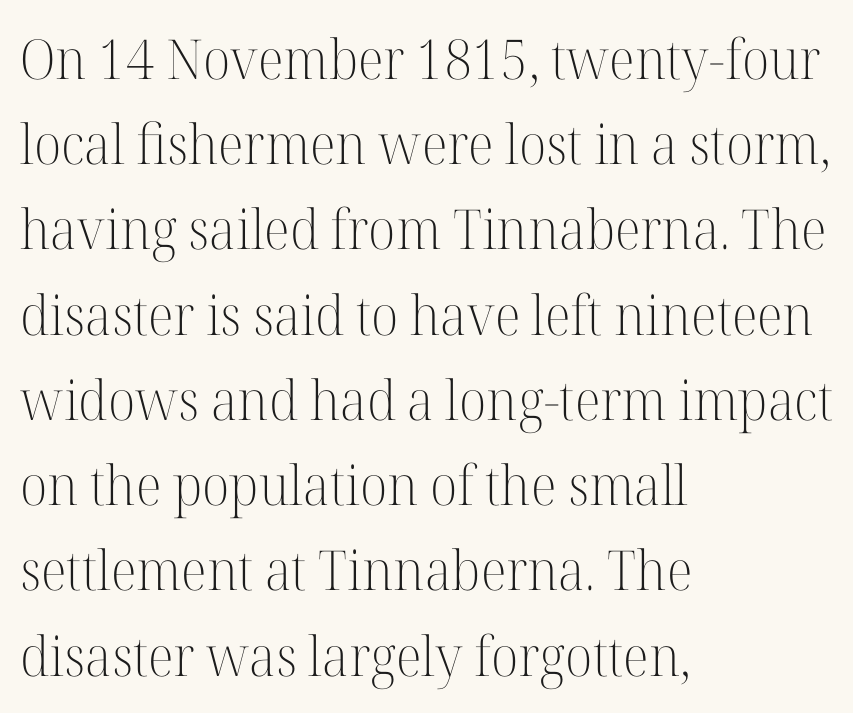
Q: Is the text bold? A: No.
Q: Is the text italic (slanted)? A: No, it is upright.
Q: Is the typeface a serif or a sans-serif typeface? A: Serif.
Q: Is the text underlined? A: No.
Q: How is the paragraph aligned? A: Left-aligned.
Q: Is the spacing between letters normal or unusually wide? A: Normal.
Q: Is the spacing between lines tight, normal or loose? A: Normal.
Q: Width (condensed, normal, or wide)? A: Normal.
Q: Stroke contrast? A: High.
Q: x-height? A: Medium.
Q: Monospaced? A: No.
